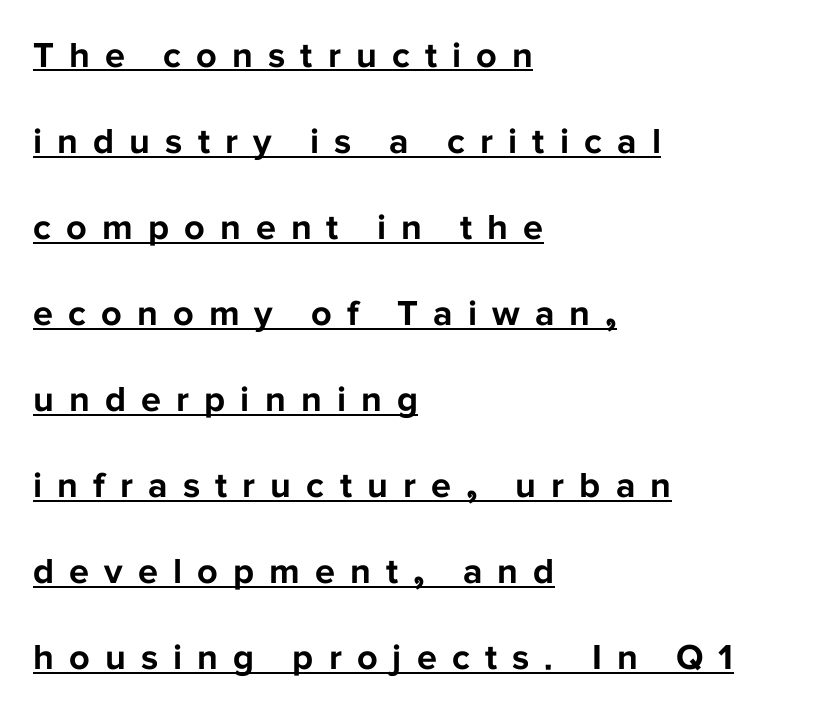
Q: Is the text bold? A: Yes.
Q: Is the text italic (slanted)? A: No, it is upright.
Q: Is the typeface a serif or a sans-serif typeface? A: Sans-serif.
Q: Is the text underlined? A: Yes.
Q: How is the paragraph aligned? A: Left-aligned.
Q: Is the spacing between letters normal or unusually wide? A: Unusually wide.
Q: Is the spacing between lines tight, normal or loose? A: Loose.
Q: Width (condensed, normal, or wide)? A: Normal.
Q: Stroke contrast? A: Low.
Q: x-height? A: Medium.
Q: Monospaced? A: No.
